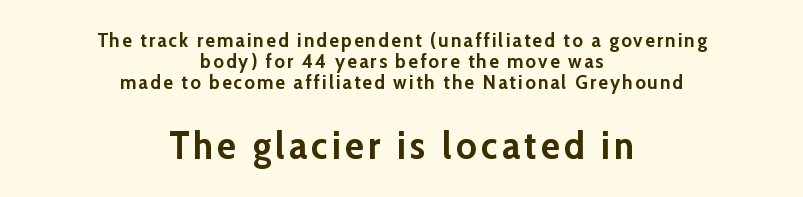
Where is the straight margin? There isn't one; the lines are centered. The face used here is proportionally spaced, like ordinary book or web type. Rows of type sit shoulder to shoulder in the vertical direction. Anything drawn beneath the words? Only blank space. Top chunk: small. Bottom chunk: large. On the weight axis this lands at bold, roughly 700.
